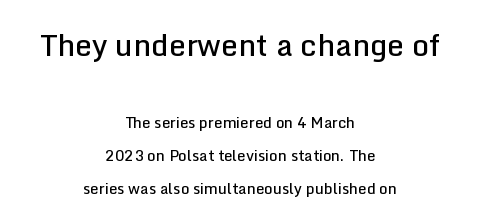
The image shows 30 px semibold sans-serif type, upright; set centered, loose line spacing (2.2x), normal letter spacing, not underlined; the first (top) block is 2.0x larger; low stroke contrast and a medium x-height.
